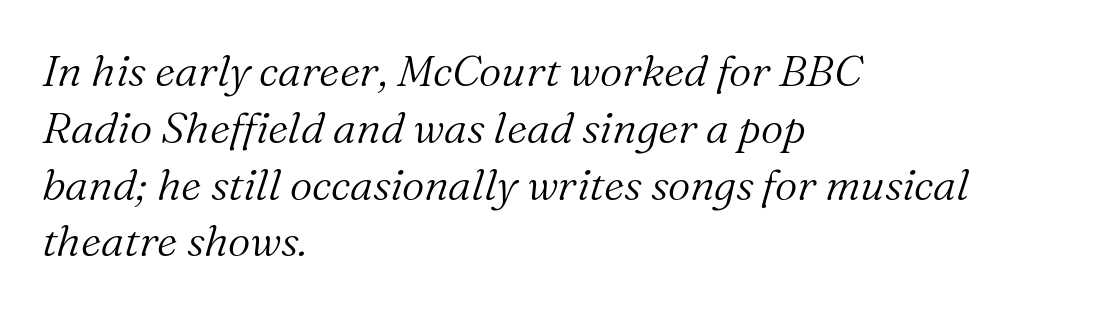
{"serif": "yes", "italic": "yes", "lean": "right", "slant_degrees": 16, "bold": "no", "weight": "light", "width": "normal", "stroke_contrast": "medium", "x_height": "medium", "monospaced": "no", "underline": "no", "align": "left", "line_spacing": "normal", "line_spacing_ratio": 1.29, "letter_spacing": "normal", "letter_spacing_em": 0.0, "glyph_px": 44}
